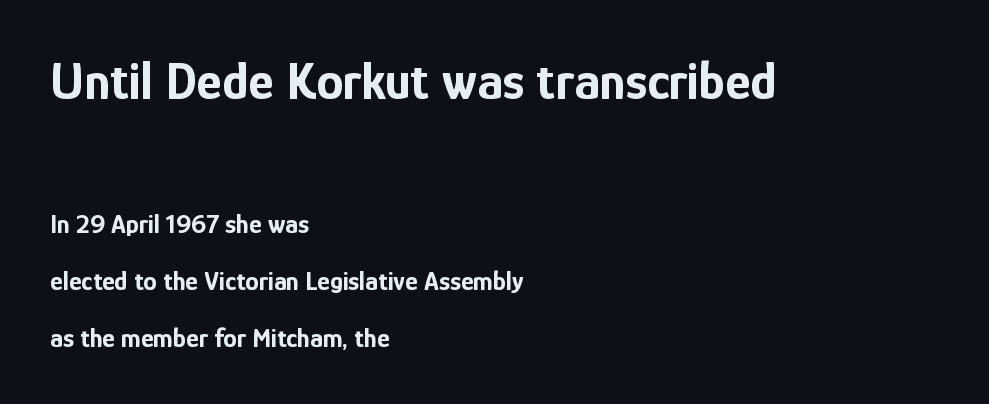
{"serif": "no", "italic": "no", "bold": "yes", "weight": "bold", "width": "condensed", "stroke_contrast": "low", "x_height": "medium", "monospaced": "no", "underline": "no", "align": "left", "line_spacing": "loose", "line_spacing_ratio": 2.12, "letter_spacing": "normal", "letter_spacing_em": 0.0, "larger_block": "first", "size_ratio": 2.0, "glyph_px": 54}
